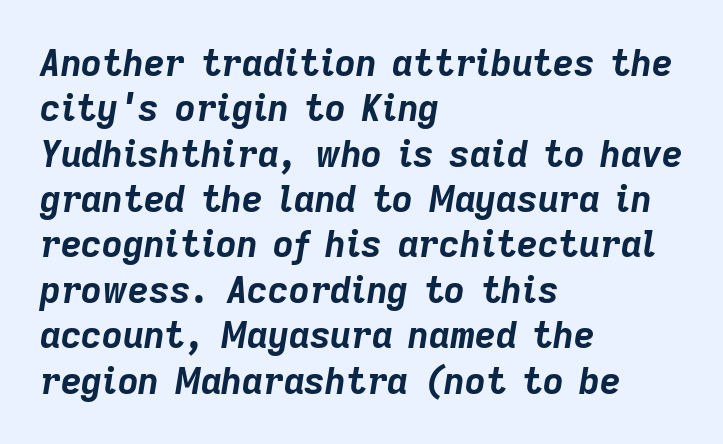
Q: Is the text bold? A: Yes.
Q: Is the text italic (slanted)? A: Yes, it leans right by about 9 degrees.
Q: Is the text underlined? A: No.
Q: How is the paragraph aligned? A: Left-aligned.
Q: Is the spacing between letters normal or unusually wide? A: Normal.
Q: Is the spacing between lines tight, normal or loose? A: Normal.
Q: Width (condensed, normal, or wide)? A: Normal.
Q: Stroke contrast? A: Low.
Q: x-height? A: Medium.
Q: Monospaced? A: No.
